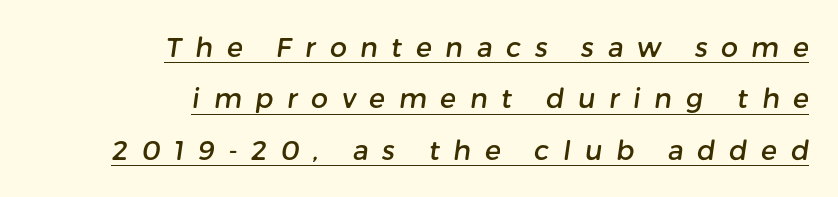
{"underline": "yes", "align": "right", "line_spacing": "loose", "line_spacing_ratio": 1.9, "letter_spacing": "wide", "letter_spacing_em": 0.5, "glyph_px": 27}
